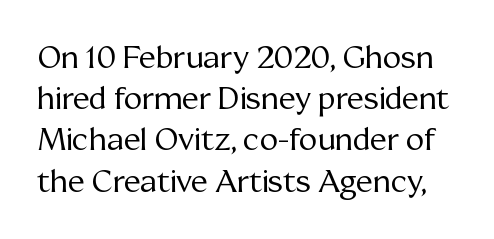
Reading down the column, the eye jumps a familiar distance to each next line. Posture: upright roman. You could not count columns in this text — the font is proportionally spaced. Underlining? Definitely not there. Observe the ordinary spacing: letters are neighbours, not strangers. Vertical stems look standard width or narrower in stroke.
